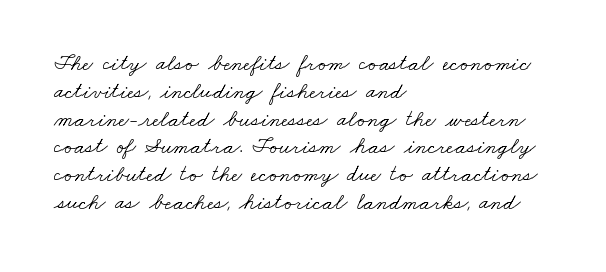
Quick note: underline off. Students, note that the glyphs here touch the page at normal intervals. Vertical stems look standard width or narrower in stroke. These lines are set flush left with a ragged right edge.
